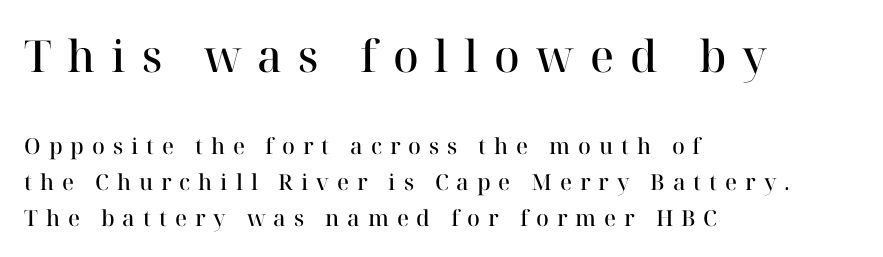
{"serif": "yes", "italic": "no", "bold": "semi", "weight": "semibold", "width": "normal", "stroke_contrast": "high", "x_height": "medium", "monospaced": "no", "underline": "no", "align": "left", "line_spacing": "normal", "line_spacing_ratio": 1.62, "letter_spacing": "wide", "letter_spacing_em": 0.36, "larger_block": "first", "size_ratio": 2.0, "glyph_px": 44}
